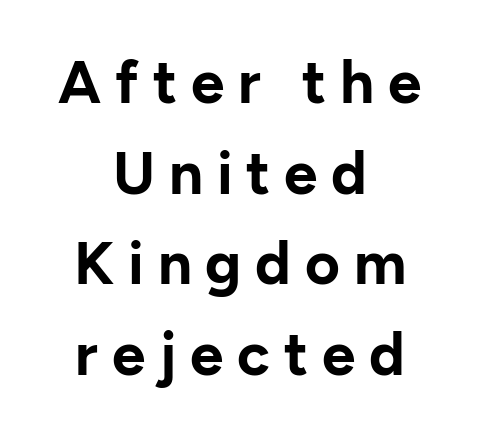
{"serif": "no", "italic": "no", "bold": "yes", "weight": "bold", "width": "normal", "stroke_contrast": "low", "x_height": "medium", "monospaced": "no", "underline": "no", "align": "center", "line_spacing": "normal", "line_spacing_ratio": 1.51, "letter_spacing": "wide", "letter_spacing_em": 0.23, "glyph_px": 60}
